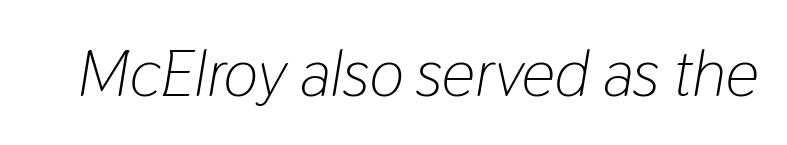
The image shows 66 px light, condensed type, italic (leaning right); set normal letter spacing, not underlined; low stroke contrast and a medium x-height.
